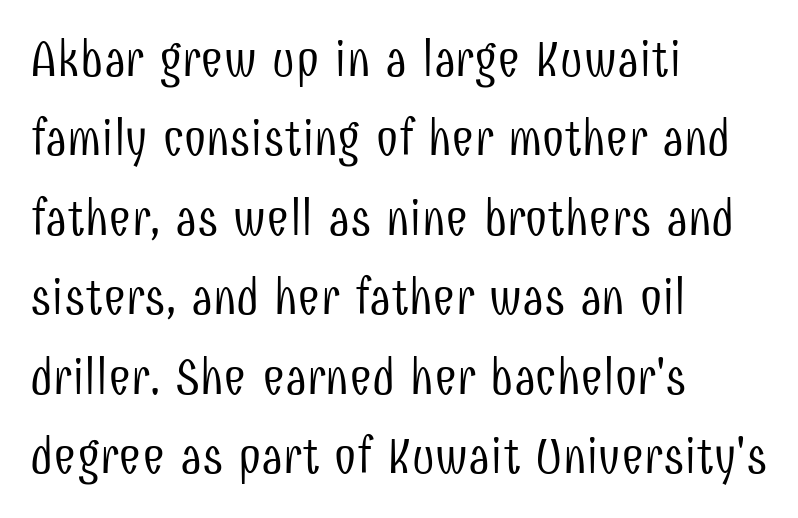
{"serif": "no", "italic": "no", "bold": "no", "weight": "light", "width": "condensed", "stroke_contrast": "low", "x_height": "medium", "monospaced": "no", "underline": "no", "align": "left", "line_spacing": "normal", "line_spacing_ratio": 1.59, "letter_spacing": "normal", "letter_spacing_em": 0.0, "glyph_px": 50}
